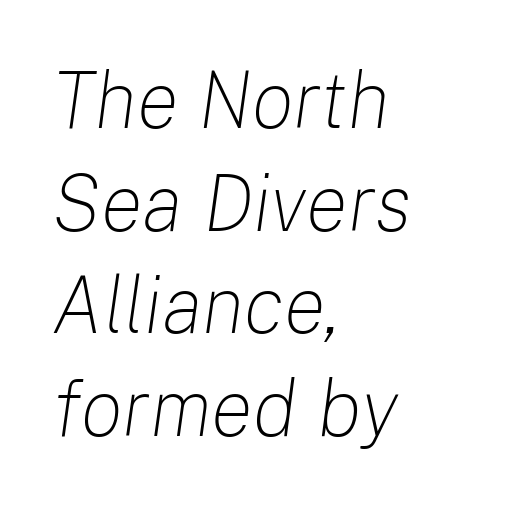
The image shows 79 px light type, italic (leaning right); set left-aligned, normal line spacing (1.3x), normal letter spacing, not underlined; low stroke contrast and a medium x-height.
